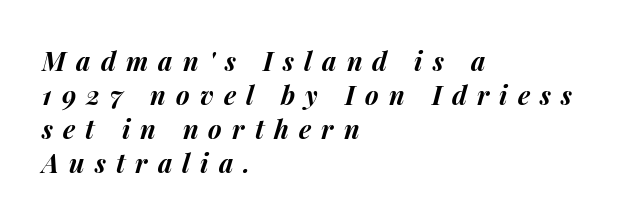
{"italic": "yes", "lean": "right", "slant_degrees": 15, "bold": "yes", "underline": "no", "align": "left", "line_spacing": "normal", "line_spacing_ratio": 1.31, "letter_spacing": "wide", "letter_spacing_em": 0.39, "glyph_px": 26}
